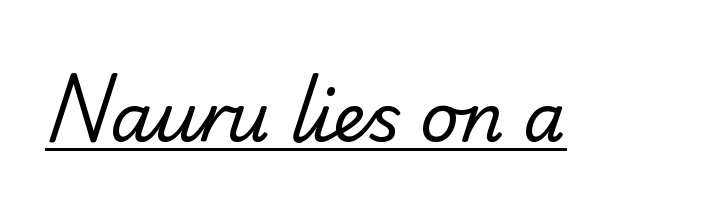
The face used here appears with an underline applied. The designer went with a sans here, leaving each stem footless. Looks like regular typesetting: each glyph gets only the width it needs. Observe the ordinary spacing: letters are neighbours, not strangers. The weight would be labelled regular, book, light, or lighter still.
